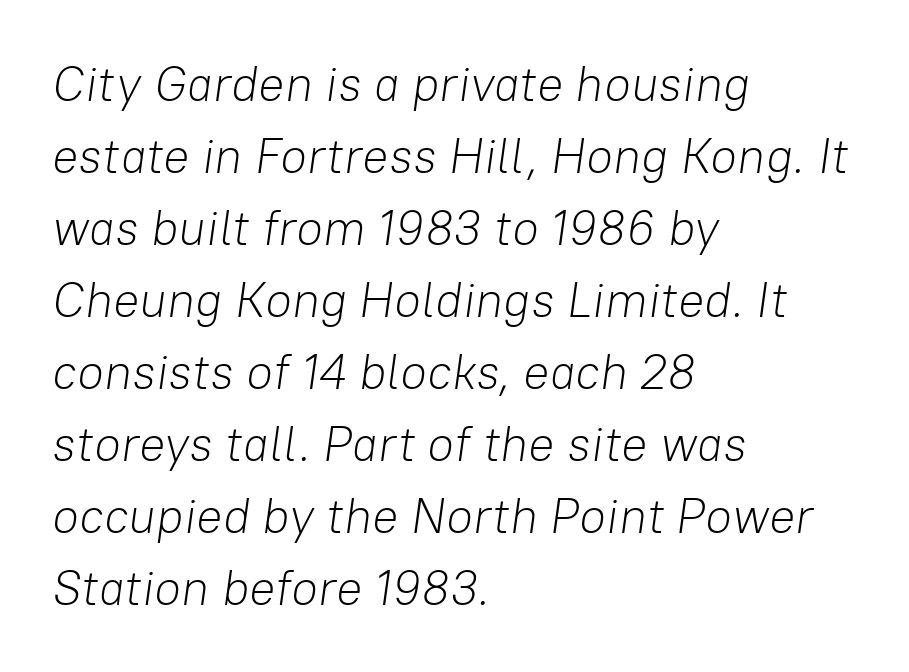
The image shows 49 px light type, italic (leaning right); set left-aligned, normal line spacing (1.47x), normal letter spacing, not underlined; low stroke contrast and a medium x-height.
